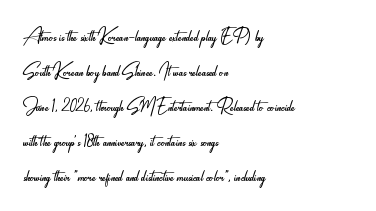
Nobody drew a line under any word here. The passage is arranged the way most books set body copy — flush left. Is the stroke heavy? The answer is a plain regular-or-lighter. Nobody touched the tracking dial on this one. The space between consecutive lines is moderate.
